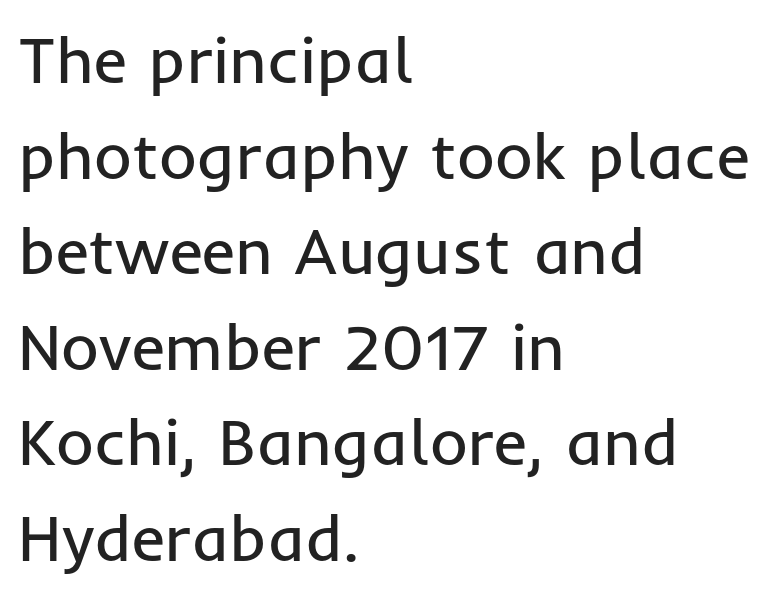
Unlike a traditional serif, this face leaves its strokes unadorned. Compared with typical body copy, the letter spacing here is the same. Honestly, there is no underline to notice here at all. The space between consecutive lines is moderate. Vertical stems look standard width or narrower in stroke.
